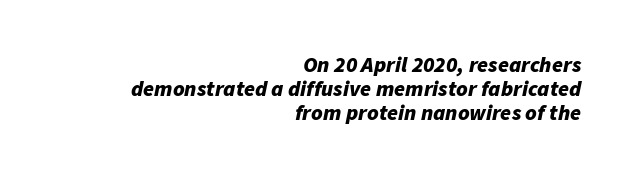
The image shows 22 px bold type, italic (leaning right); set right-aligned, tight line spacing (1.08x), normal letter spacing, not underlined.
